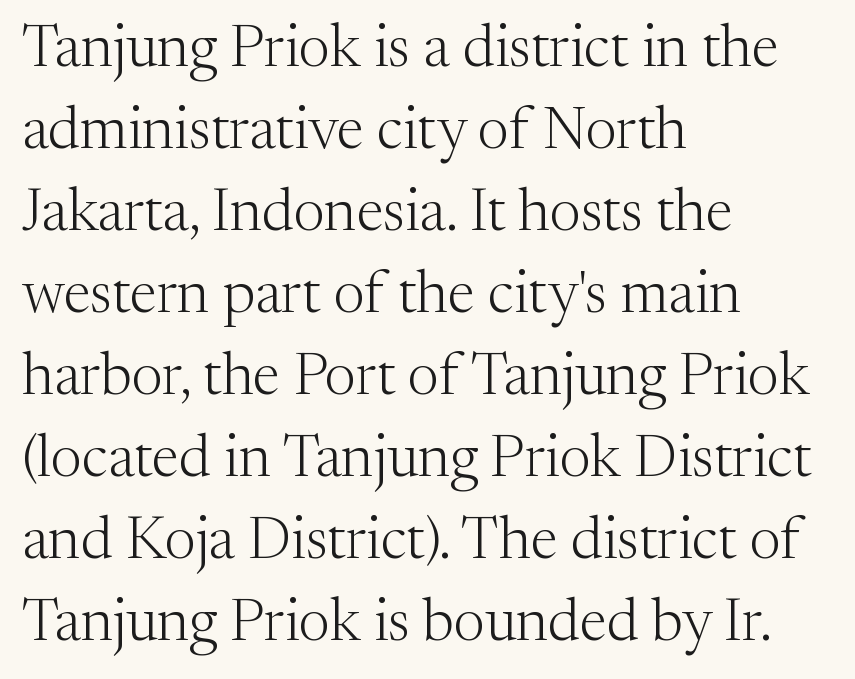
Q: Is the text bold? A: No.
Q: Is the text italic (slanted)? A: No, it is upright.
Q: Is the typeface a serif or a sans-serif typeface? A: Serif.
Q: Is the text underlined? A: No.
Q: How is the paragraph aligned? A: Left-aligned.
Q: Is the spacing between letters normal or unusually wide? A: Normal.
Q: Is the spacing between lines tight, normal or loose? A: Normal.
Q: Width (condensed, normal, or wide)? A: Normal.
Q: Stroke contrast? A: Medium.
Q: x-height? A: Medium.
Q: Monospaced? A: No.
